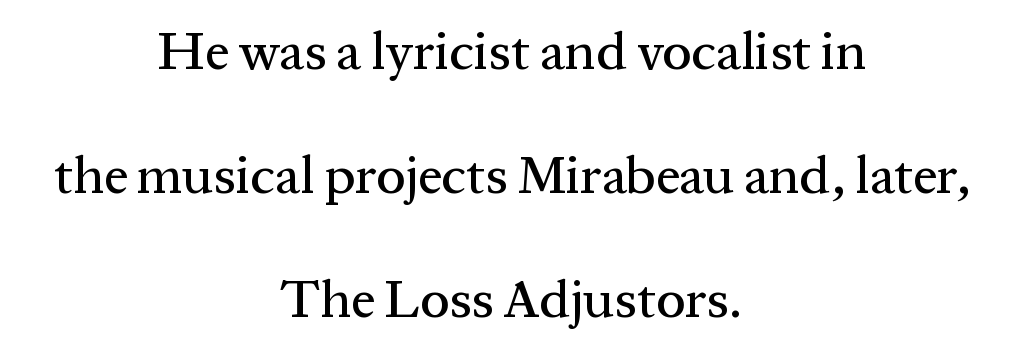
The image shows 53 px serif type, upright; set centered, loose line spacing (2.34x), normal letter spacing, not underlined; medium stroke contrast and a medium x-height.
